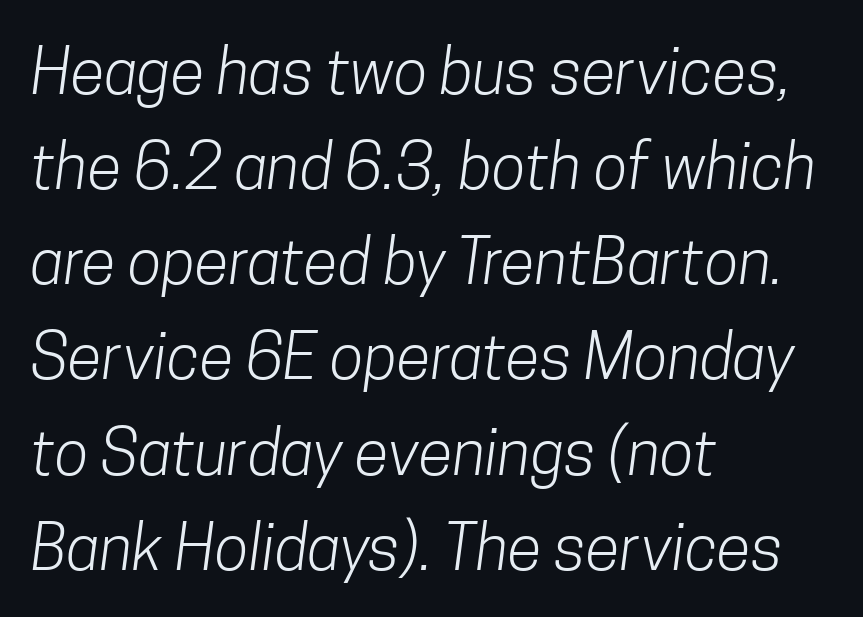
{"serif": "no", "bold": "no", "weight": "light", "width": "condensed", "stroke_contrast": "low", "x_height": "medium", "monospaced": "no", "underline": "no", "align": "left", "line_spacing": "normal", "line_spacing_ratio": 1.51, "letter_spacing": "normal", "letter_spacing_em": 0.0, "glyph_px": 63}
